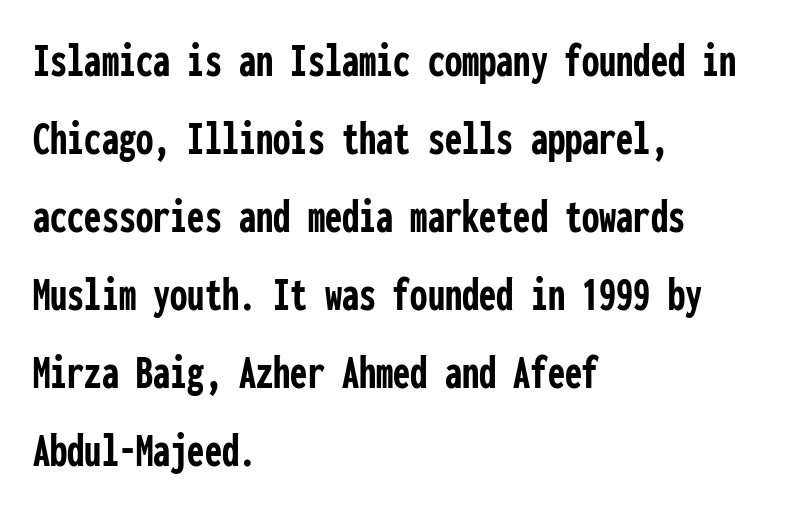
{"serif": "no", "italic": "no", "bold": "yes", "weight": "semibold", "width": "condensed", "stroke_contrast": "low", "x_height": "medium", "monospaced": "yes", "underline": "no", "align": "left", "line_spacing": "normal", "line_spacing_ratio": 1.59, "letter_spacing": "normal", "letter_spacing_em": 0.0, "glyph_px": 49}
